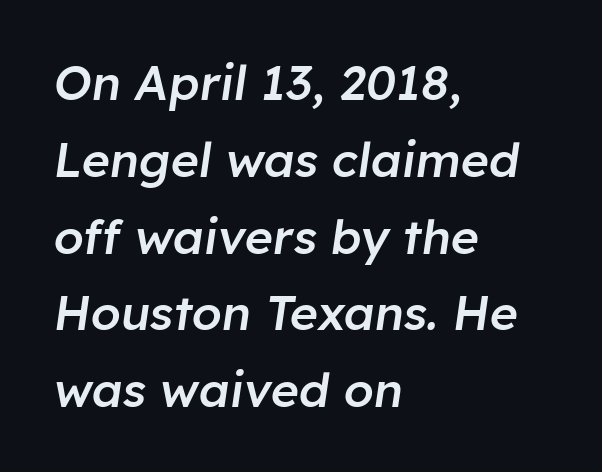
Q: Is the text bold? A: Semi-bold.
Q: Is the text italic (slanted)? A: Yes, it leans right by about 8 degrees.
Q: Is the text underlined? A: No.
Q: How is the paragraph aligned? A: Left-aligned.
Q: Is the spacing between letters normal or unusually wide? A: Normal.
Q: Is the spacing between lines tight, normal or loose? A: Normal.
Q: Width (condensed, normal, or wide)? A: Normal.
Q: Stroke contrast? A: Low.
Q: x-height? A: Medium.
Q: Monospaced? A: No.
